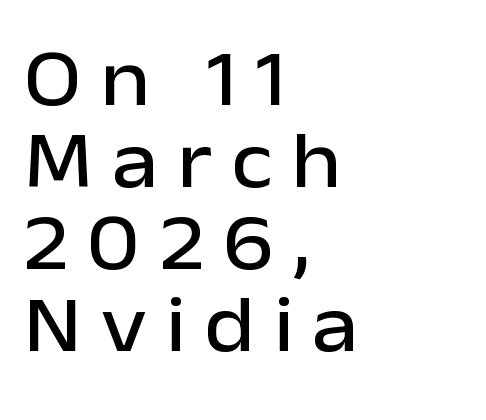
Q: Is the text italic (slanted)? A: No, it is upright.
Q: Is the typeface a serif or a sans-serif typeface? A: Sans-serif.
Q: Is the text underlined? A: No.
Q: How is the paragraph aligned? A: Left-aligned.
Q: Is the spacing between letters normal or unusually wide? A: Unusually wide.
Q: Is the spacing between lines tight, normal or loose? A: Tight.
Q: Width (condensed, normal, or wide)? A: Normal.
Q: Stroke contrast? A: Low.
Q: x-height? A: Medium.
Q: Monospaced? A: No.
